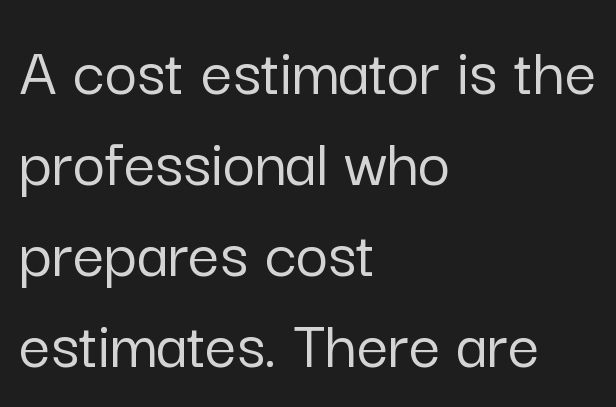
The image shows 70 px sans-serif type, upright; set left-aligned, normal line spacing (1.3x), normal letter spacing, not underlined; low stroke contrast and a medium x-height.
